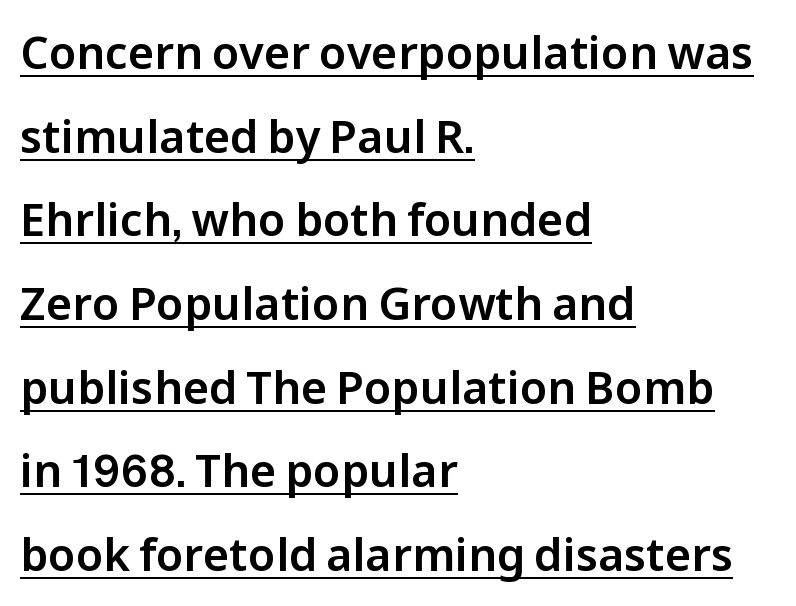
Q: Is the text italic (slanted)? A: No, it is upright.
Q: Is the typeface a serif or a sans-serif typeface? A: Sans-serif.
Q: Is the text underlined? A: Yes.
Q: How is the paragraph aligned? A: Left-aligned.
Q: Is the spacing between letters normal or unusually wide? A: Normal.
Q: Width (condensed, normal, or wide)? A: Normal.
Q: Stroke contrast? A: Low.
Q: x-height? A: Medium.
Q: Monospaced? A: No.
